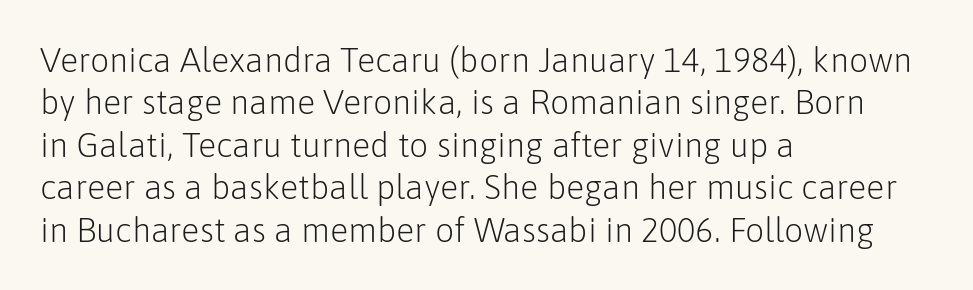
The image shows 34 px light sans-serif type, upright; set left-aligned, normal line spacing (1.25x), normal letter spacing, not underlined; low stroke contrast and a medium x-height.
